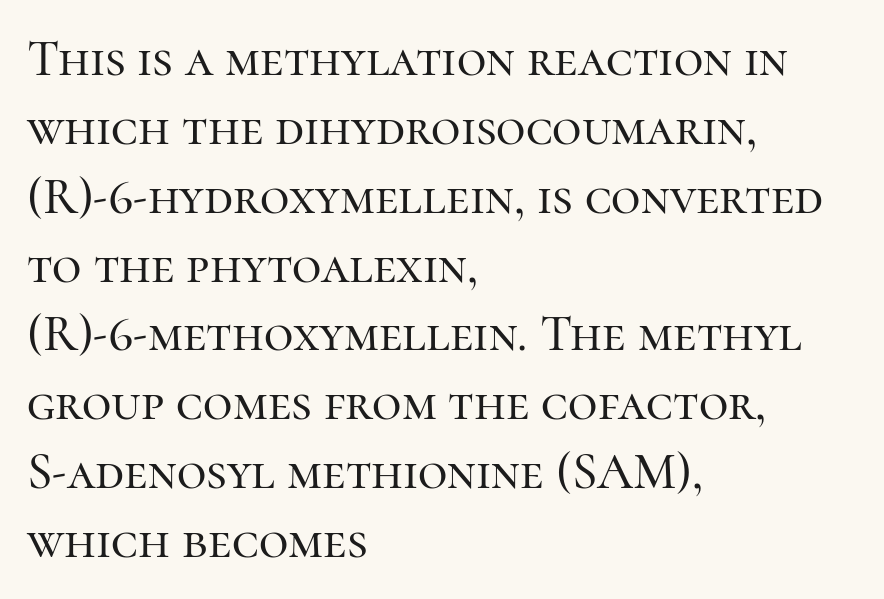
{"serif": "yes", "italic": "no", "width": "normal", "stroke_contrast": "high", "x_height": "medium", "monospaced": "no", "underline": "no", "align": "left", "line_spacing": "normal", "line_spacing_ratio": 1.35, "letter_spacing": "normal", "letter_spacing_em": 0.0, "glyph_px": 51}
